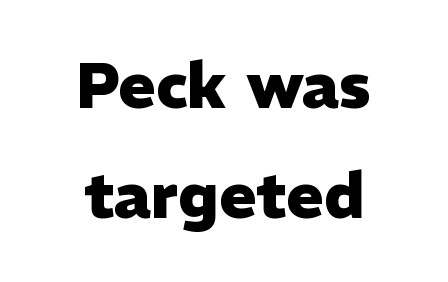
Q: Is the text bold? A: Yes.
Q: Is the text italic (slanted)? A: No, it is upright.
Q: Is the typeface a serif or a sans-serif typeface? A: Sans-serif.
Q: Is the text underlined? A: No.
Q: How is the paragraph aligned? A: Centered.
Q: Is the spacing between letters normal or unusually wide? A: Normal.
Q: Width (condensed, normal, or wide)? A: Normal.
Q: Stroke contrast? A: Low.
Q: x-height? A: Medium.
Q: Monospaced? A: No.
